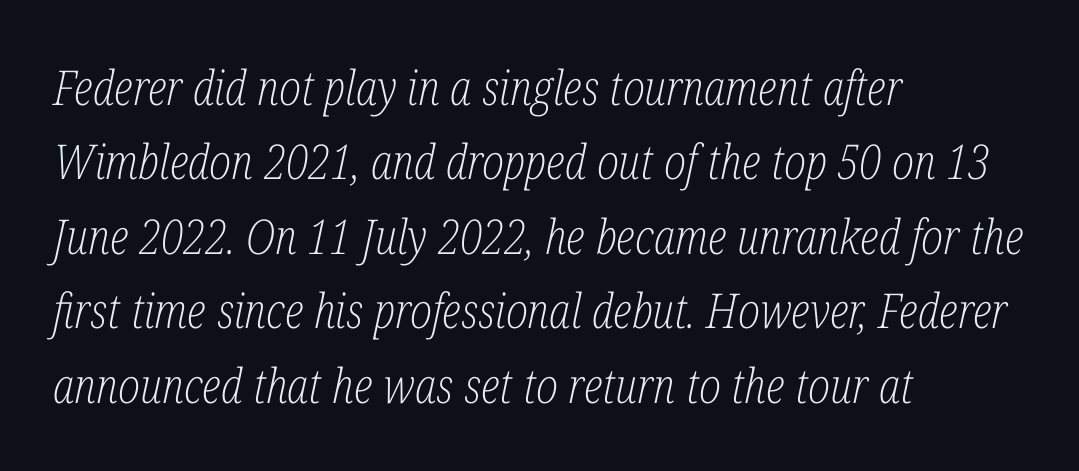
Q: Is the text bold? A: No.
Q: Is the text italic (slanted)? A: Yes, it leans right by about 12 degrees.
Q: Is the typeface a serif or a sans-serif typeface? A: Serif.
Q: Is the text underlined? A: No.
Q: How is the paragraph aligned? A: Left-aligned.
Q: Is the spacing between letters normal or unusually wide? A: Normal.
Q: Is the spacing between lines tight, normal or loose? A: Normal.
Q: Width (condensed, normal, or wide)? A: Condensed.
Q: Stroke contrast? A: Low.
Q: x-height? A: Medium.
Q: Monospaced? A: No.
